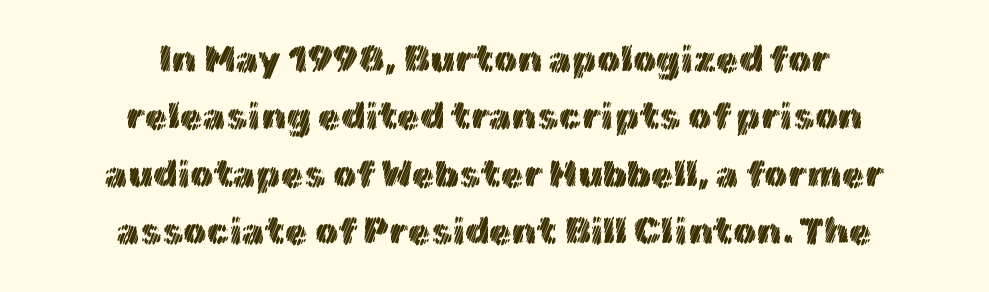
Q: Is the text italic (slanted)? A: No, it is upright.
Q: Is the text underlined? A: No.
Q: How is the paragraph aligned? A: Centered.
Q: Is the spacing between letters normal or unusually wide? A: Normal.
Q: Is the spacing between lines tight, normal or loose? A: Normal.
Q: Width (condensed, normal, or wide)? A: Normal.
Q: x-height? A: Medium.
Q: Monospaced? A: No.
